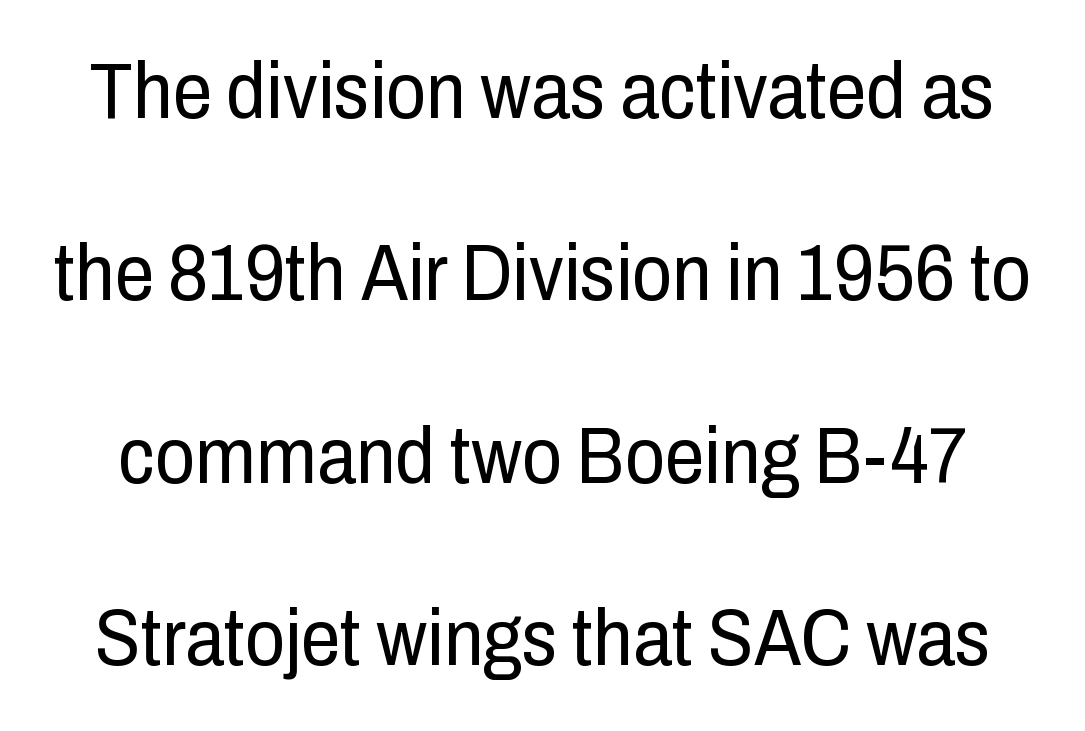
{"serif": "no", "italic": "no", "bold": "no", "weight": "regular", "width": "condensed", "stroke_contrast": "low", "x_height": "medium", "monospaced": "no", "underline": "no", "line_spacing": "loose", "line_spacing_ratio": 2.31, "letter_spacing": "normal", "letter_spacing_em": 0.0, "glyph_px": 79}
